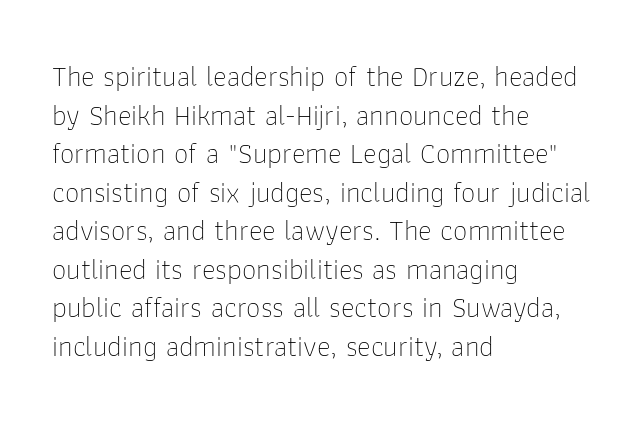
{"serif": "no", "italic": "no", "bold": "no", "weight": "thin", "width": "normal", "stroke_contrast": "low", "x_height": "medium", "monospaced": "no", "underline": "no", "align": "left", "line_spacing": "normal", "line_spacing_ratio": 1.33, "letter_spacing": "normal", "letter_spacing_em": 0.0, "glyph_px": 29}
